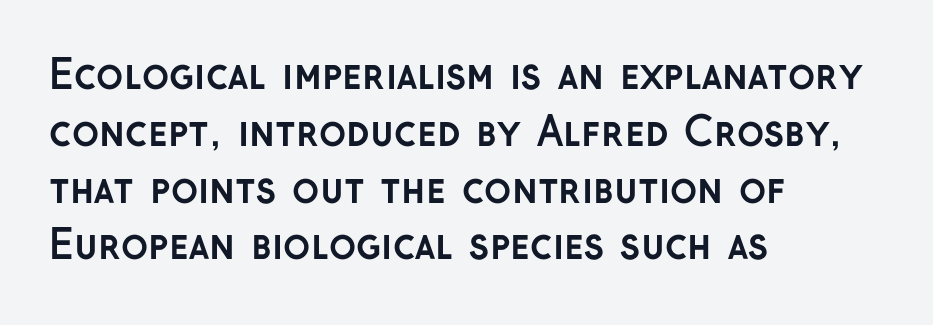
The rendering anchors every line to the left-hand side. The specimen reads as upright at a glance. This sample uses a sans-serif face. Underline: absent.
